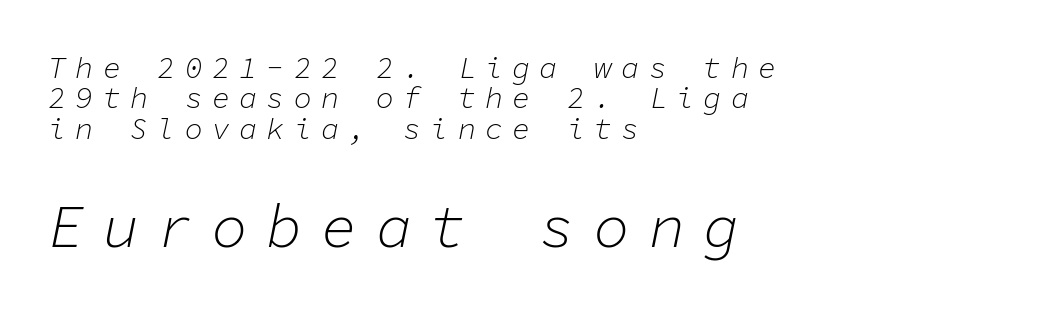
Q: Is the text bold? A: No.
Q: Is the text italic (slanted)? A: Yes, it leans right by about 11 degrees.
Q: Is the text underlined? A: No.
Q: How is the paragraph aligned? A: Left-aligned.
Q: Is the spacing between letters normal or unusually wide? A: Unusually wide.
Q: Is the spacing between lines tight, normal or loose? A: Tight.
Q: Which block of text is set in a larger size, the first (top) or the second (bottom)? A: The second (bottom) one.
Q: Width (condensed, normal, or wide)? A: Normal.
Q: Stroke contrast? A: Low.
Q: x-height? A: Medium.
Q: Monospaced? A: Yes.
